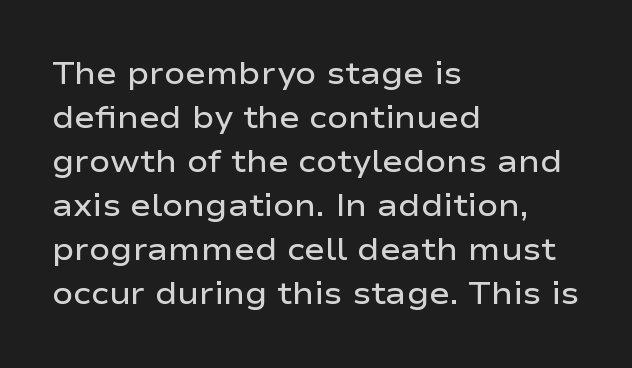
The image shows 31 px semibold, wide sans-serif type, upright; set left-aligned, normal line spacing (1.42x), normal letter spacing, not underlined; low stroke contrast and a medium x-height.
